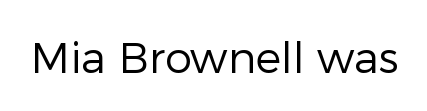
Q: Is the text bold? A: No.
Q: Is the text italic (slanted)? A: No, it is upright.
Q: Is the typeface a serif or a sans-serif typeface? A: Sans-serif.
Q: Is the text underlined? A: No.
Q: Is the spacing between letters normal or unusually wide? A: Normal.
Q: Width (condensed, normal, or wide)? A: Normal.
Q: Stroke contrast? A: Low.
Q: x-height? A: Medium.
Q: Monospaced? A: No.
